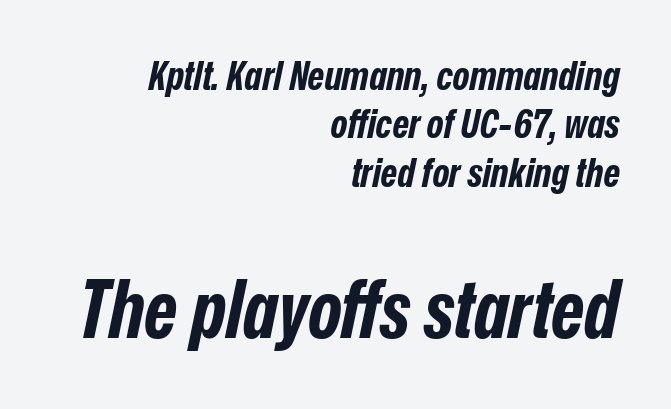
Line endings align vertically; line beginnings do not. How heavy is the stroke? Heavy — this is a bold. What stands out about the letter spacing? Nothing — it is the standard amount. These lines are rendered in a variable-pitch font.
